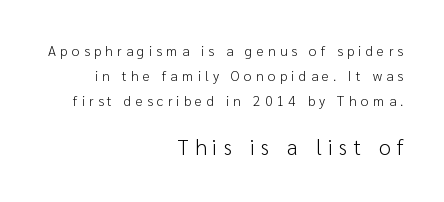
Q: Is the text bold? A: No.
Q: Is the text italic (slanted)? A: No, it is upright.
Q: Is the text underlined? A: No.
Q: How is the paragraph aligned? A: Right-aligned.
Q: Is the spacing between letters normal or unusually wide? A: Unusually wide.
Q: Which block of text is set in a larger size, the first (top) or the second (bottom)? A: The second (bottom) one.
